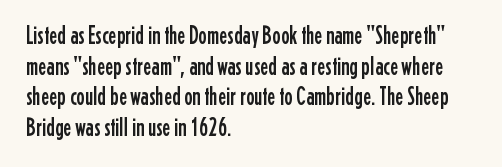
Which margin do the lines hug? The left one — the right edge is uneven. Bare-footed words on every line. Here the glyphs are tracked normally, forming tight word shapes. Does the lettering tilt? It doesn't — this is upright.
